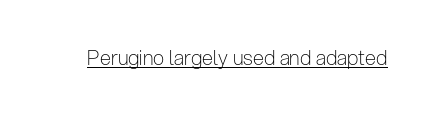
Q: Is the text bold? A: No.
Q: Is the text italic (slanted)? A: No, it is upright.
Q: Is the text underlined? A: Yes.
Q: Is the spacing between letters normal or unusually wide? A: Normal.
